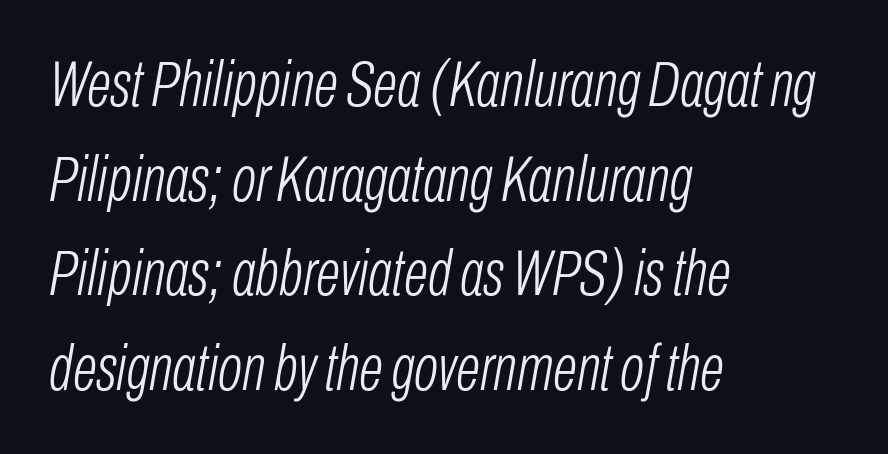
Compared with ordinary roman type, these characters are visibly tilted. Line beginnings align vertically; line endings do not. Look at the tracking — it's just the regular setting, nothing added. Spacing verdict: proportional, widths tailored to each character. No heavy texture on the line: the type isn't bold.
